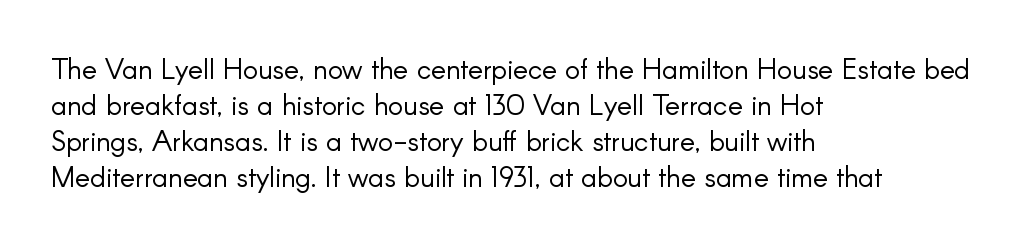
Think of a printed novel: that variable character pitch is what you see here. Interline gaps are of average width in this sample. If you drew a line through each stem, it would be perfectly vertical. Spacing between characters is what you'd get straight out of the box.
